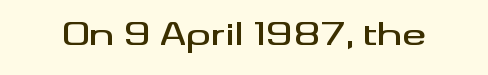
Is this a fixed-width face? No — the glyphs have proportional, varying widths. Unmarked baselines from the first word to the last. Does extra space separate the letters? No, they use regular spacing. In terms of letterform style, serifs are entirely absent. When letters stand straight like this, we call the style roman or upright.
